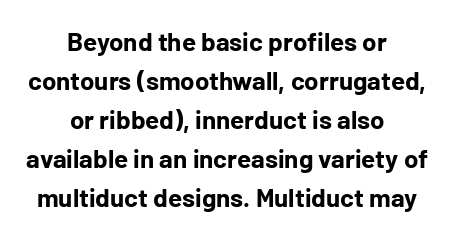
The image shows 26 px bold type, upright; set centered, normal line spacing (1.5x), normal letter spacing, not underlined.
